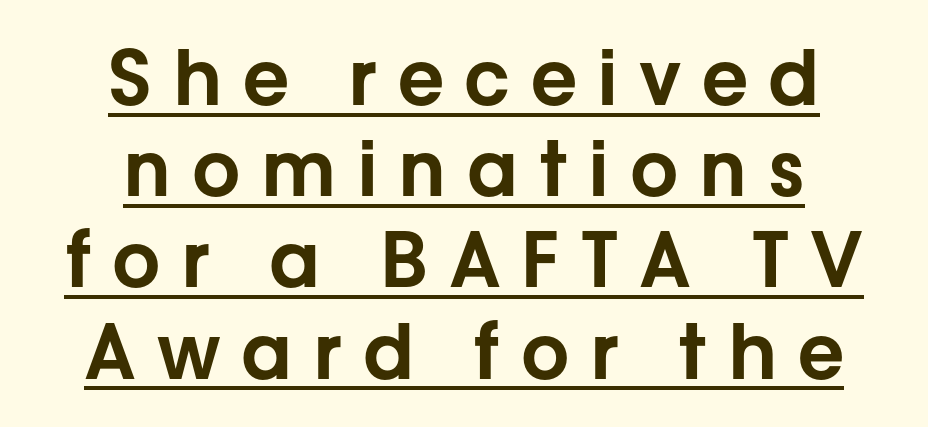
The image shows 76 px sans-serif type, upright; set centered, line spacing 1.2x, unusually wide letter spacing (+0.27 em), underlined; low stroke contrast and a medium x-height.
